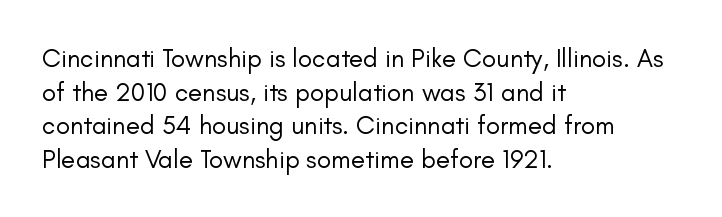
{"italic": "no", "bold": "no", "underline": "no", "align": "left", "line_spacing": "normal", "line_spacing_ratio": 1.29, "letter_spacing": "normal", "letter_spacing_em": 0.0, "glyph_px": 26}
